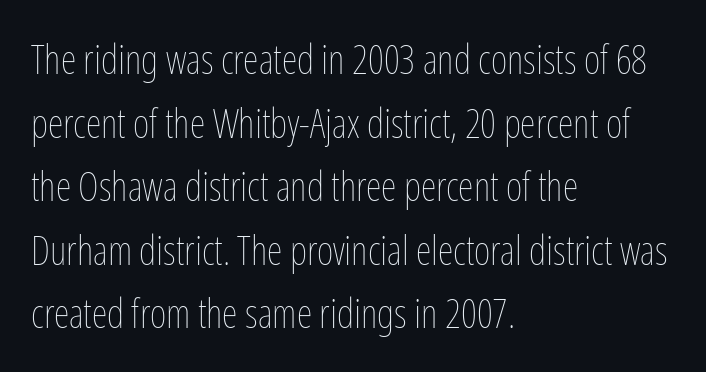
Only glyphs here, with clear space below each row. You could not count columns in this text — the font is proportionally spaced. Each line starts at the same left margin while the right side varies. Horizontal bands of white between lines are of average thickness. Quick note: not italic, upright.
